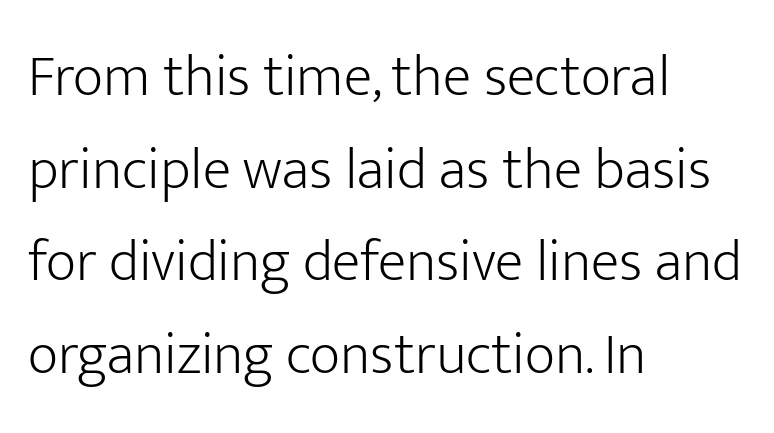
This rendering leaves character spacing at its baseline value. Honestly, there is no underline to notice here at all. Bold? No — there's no thickening of the strokes. Look at the bottom of the vertical strokes: they stop flat, with no serifs.
